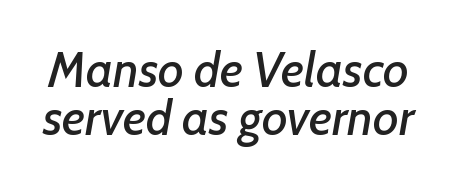
Varying glyph widths throughout — classic text-font behaviour. The baseline area is clear. Interline gaps are noticeably narrow in this sample. Style check: oblique.
